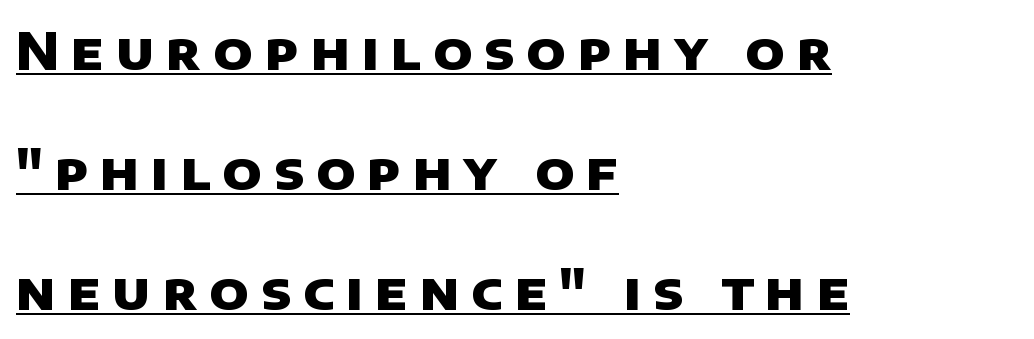
These lines stand farther apart than default settings would place them. Every letter is thick-stroked: bold, no question. If you drew a ruler down the left edge, every line would touch it. Glance below the letters and you will spot a drawn line. Looks like regular typesetting: each glyph gets only the width it needs. I'd call this a sans setting — the letters go barefoot.
